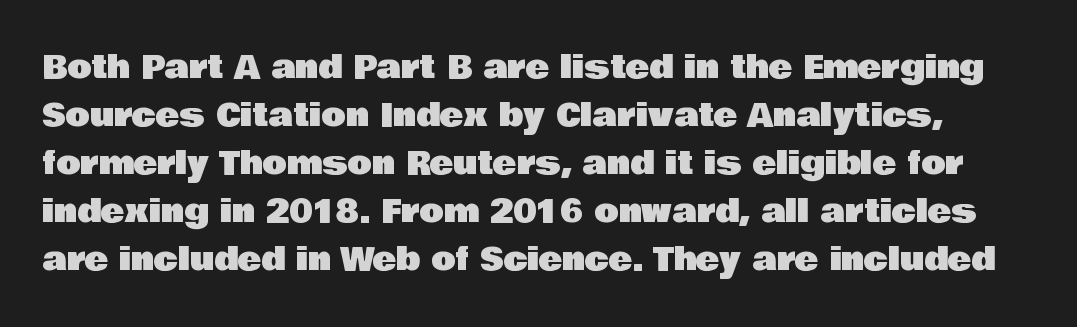
{"serif": "no", "italic": "no", "width": "normal", "stroke_contrast": "low", "x_height": "large", "monospaced": "no", "underline": "no", "line_spacing": "normal", "line_spacing_ratio": 1.5, "letter_spacing": "normal", "letter_spacing_em": 0.0, "glyph_px": 32}
